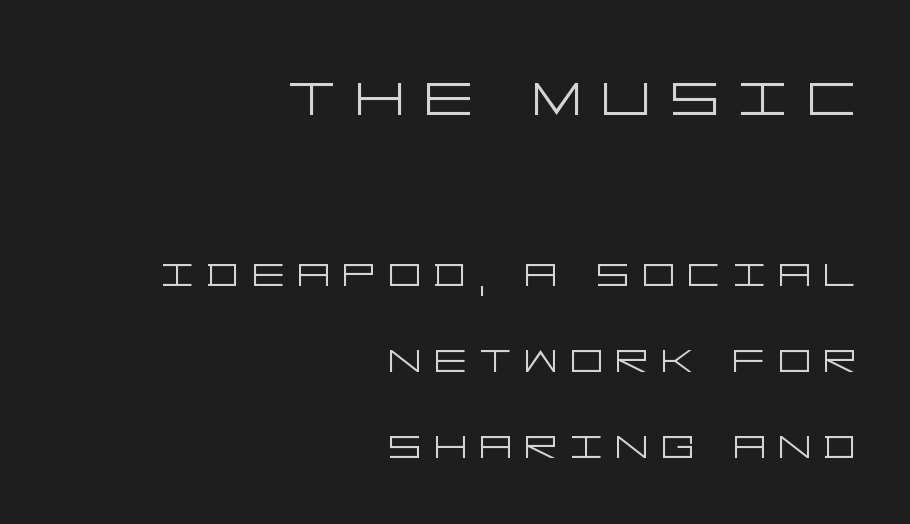
The image shows 77 px light, wide sans-serif type, upright; set right-aligned, normal line spacing (1.69x), unusually wide letter spacing (+0.25 em), not underlined; the first (top) block is 1.51x larger; low stroke contrast and a large x-height.
